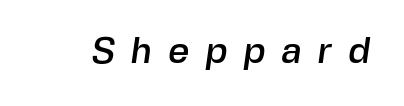
The zone under the glyphs is completely vacant. The type family on display is of the sans-serif kind. You could not count columns in this text — the font is proportionally spaced. The rendering inserts visible extra space after every character.
